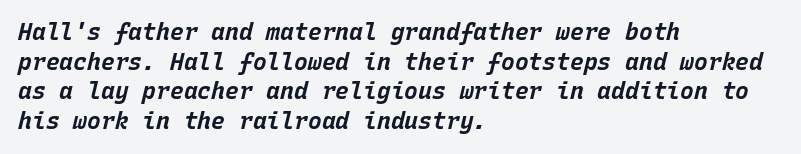
{"italic": "yes", "lean": "right", "slant_degrees": 15, "bold": "yes", "underline": "no", "align": "left", "line_spacing": "normal", "line_spacing_ratio": 1.29, "letter_spacing": "normal", "letter_spacing_em": 0.0, "glyph_px": 23}
